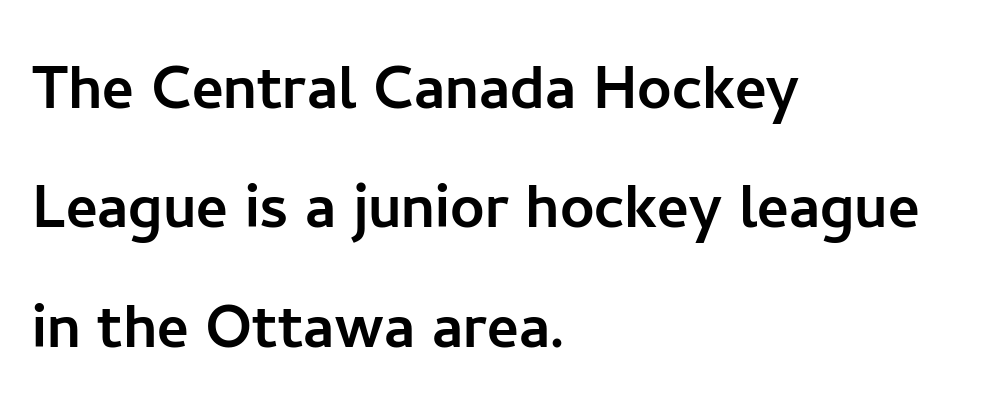
Each letter's strokes conclude bluntly, with no projecting serifs. Plain, unruled lines of type. These lines are set flush left with a ragged right edge. Each letter keeps its own natural width here, so spacing adapts to shape. It's the straight-up-and-down kind of type.
